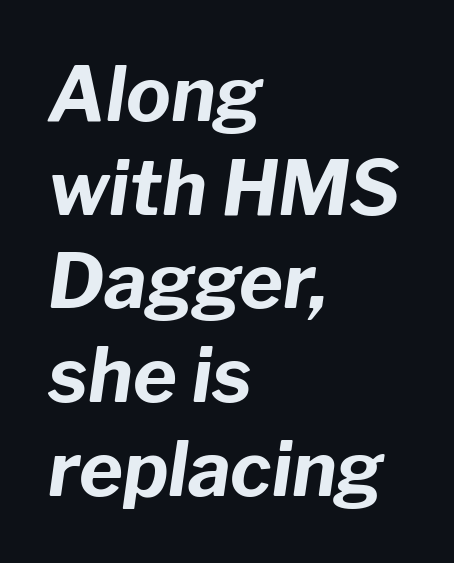
Think of a printed novel: that variable character pitch is what you see here. Every character sits at an angle, as italics do. Heavy, bold letterforms. Regarding leading, the lines here are spaced in the standard way.
